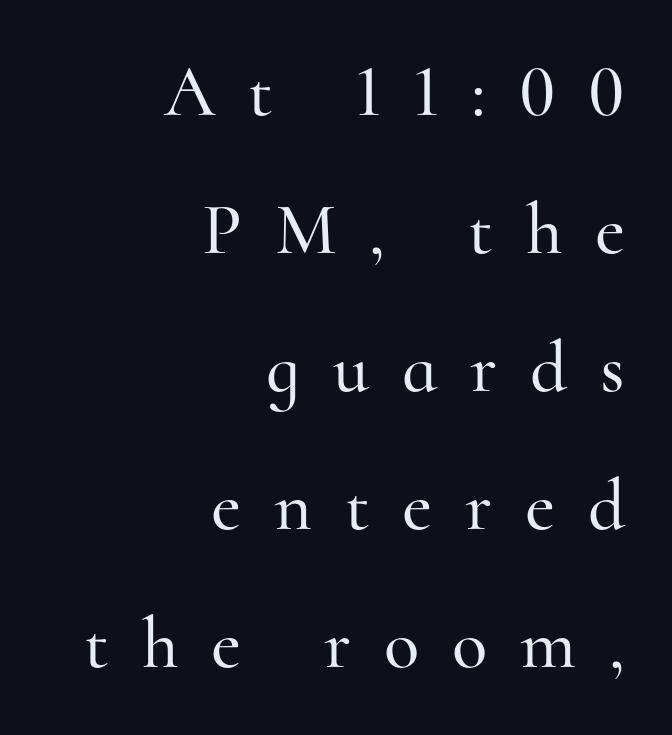
{"serif": "yes", "italic": "no", "width": "normal", "stroke_contrast": "high", "x_height": "small", "monospaced": "no", "underline": "no", "align": "right", "line_spacing_ratio": 1.89, "letter_spacing": "wide", "letter_spacing_em": 0.45, "glyph_px": 73}
